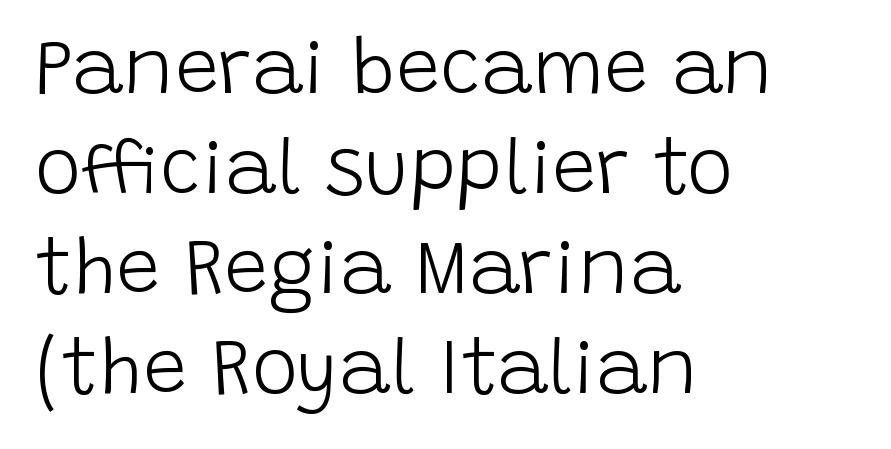
Each letter's strokes conclude bluntly, with no projecting serifs. Spacing between characters is what you'd get straight out of the box. In terms of posture, this sample is upright. A bare baseline throughout the passage.
